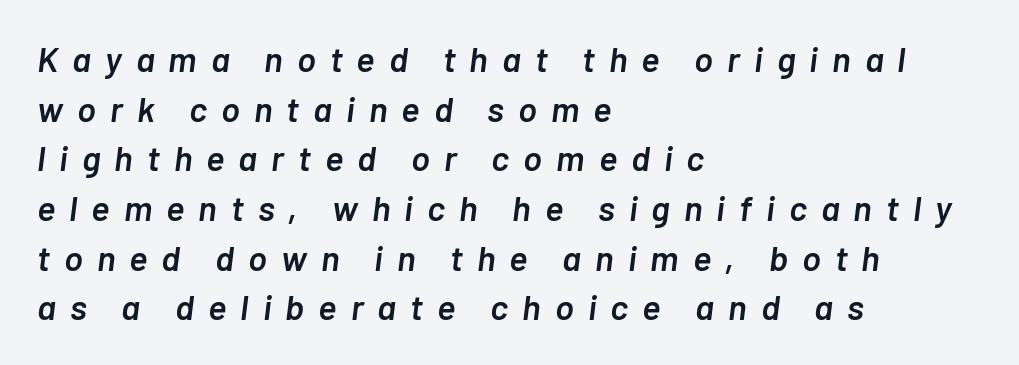
The image shows 35 px semibold type, italic (leaning right); set left-aligned, normal line spacing (1.42x), unusually wide letter spacing (+0.4 em), not underlined; low stroke contrast and a medium x-height.
